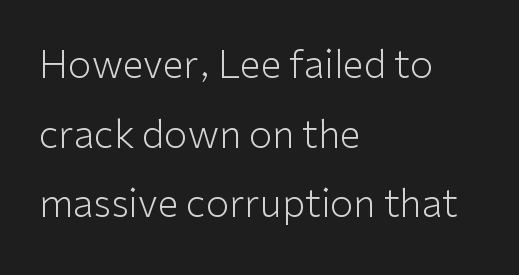
Q: Is the text bold? A: No.
Q: Is the text italic (slanted)? A: No, it is upright.
Q: Is the typeface a serif or a sans-serif typeface? A: Sans-serif.
Q: Is the text underlined? A: No.
Q: How is the paragraph aligned? A: Left-aligned.
Q: Is the spacing between letters normal or unusually wide? A: Normal.
Q: Width (condensed, normal, or wide)? A: Normal.
Q: Stroke contrast? A: Low.
Q: x-height? A: Medium.
Q: Monospaced? A: No.
